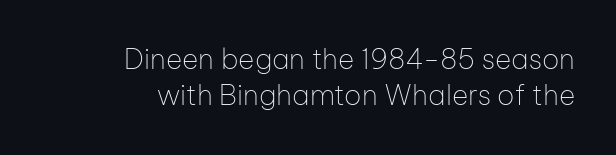
{"serif": "no", "italic": "no", "bold": "no", "weight": "thin", "width": "normal", "stroke_contrast": "low", "x_height": "medium", "monospaced": "no", "underline": "no", "align": "right", "line_spacing": "normal", "line_spacing_ratio": 1.3, "letter_spacing": "normal", "letter_spacing_em": 0.0, "glyph_px": 28}
